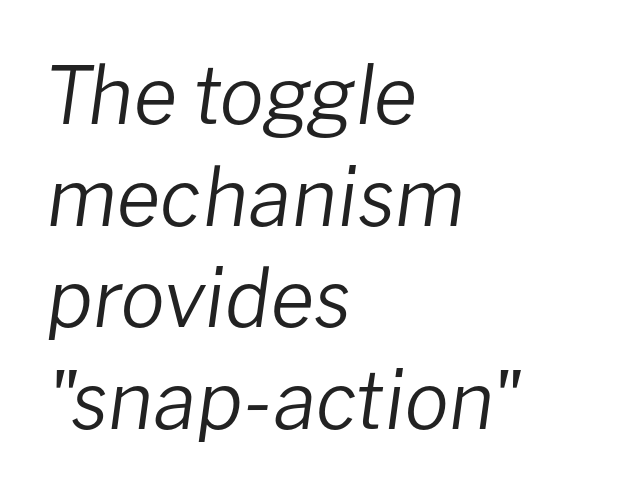
The image shows 80 px regular-weight type, italic (leaning right); set left-aligned, normal line spacing (1.27x), normal letter spacing, not underlined; low stroke contrast and a medium x-height.
